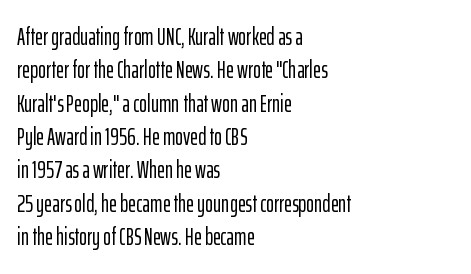
Q: Is the text italic (slanted)? A: No, it is upright.
Q: Is the text underlined? A: No.
Q: How is the paragraph aligned? A: Left-aligned.
Q: Is the spacing between letters normal or unusually wide? A: Normal.
Q: Is the spacing between lines tight, normal or loose? A: Normal.
